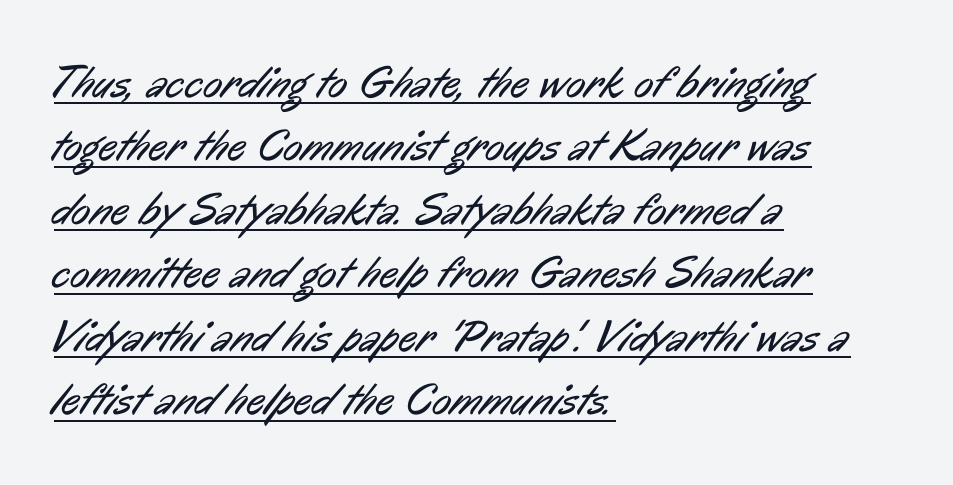
The image shows 45 px regular-weight, condensed sans-serif type; set left-aligned, normal line spacing (1.41x), normal letter spacing, underlined; low stroke contrast and a medium x-height.
